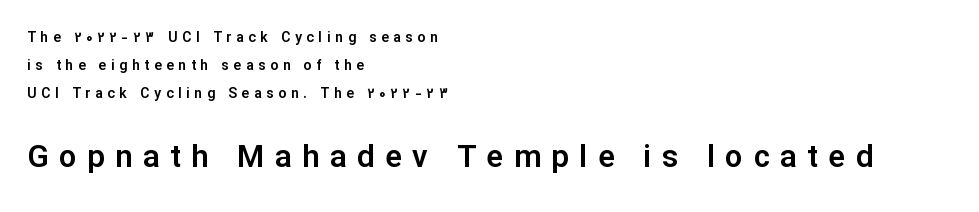
Q: Is the text italic (slanted)? A: No, it is upright.
Q: Is the typeface a serif or a sans-serif typeface? A: Sans-serif.
Q: Is the text underlined? A: No.
Q: How is the paragraph aligned? A: Left-aligned.
Q: Is the spacing between letters normal or unusually wide? A: Unusually wide.
Q: Is the spacing between lines tight, normal or loose? A: Loose.
Q: Which block of text is set in a larger size, the first (top) or the second (bottom)? A: The second (bottom) one.
Q: Width (condensed, normal, or wide)? A: Normal.
Q: Stroke contrast? A: Low.
Q: x-height? A: Medium.
Q: Monospaced? A: No.
